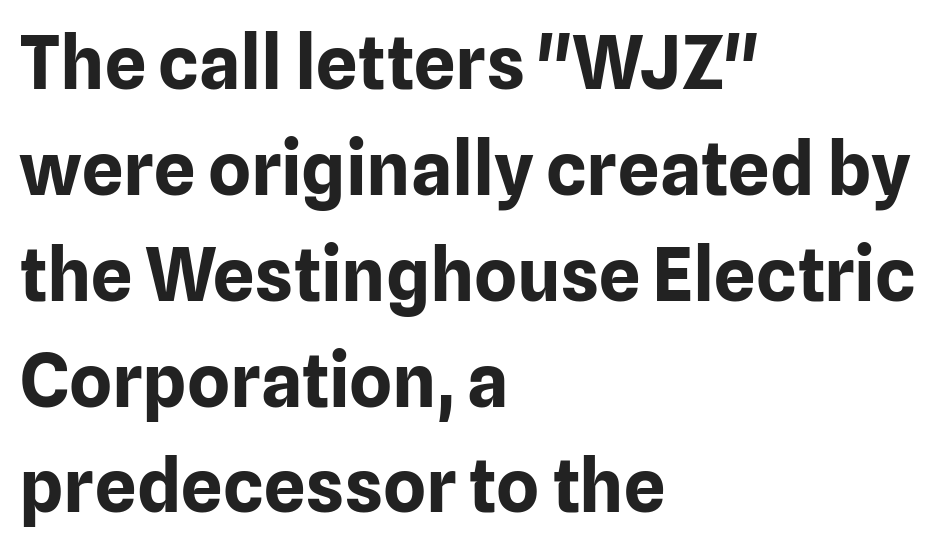
Q: Is the text bold? A: Yes.
Q: Is the text italic (slanted)? A: No, it is upright.
Q: Is the typeface a serif or a sans-serif typeface? A: Sans-serif.
Q: Is the text underlined? A: No.
Q: How is the paragraph aligned? A: Left-aligned.
Q: Is the spacing between letters normal or unusually wide? A: Normal.
Q: Is the spacing between lines tight, normal or loose? A: Normal.
Q: Width (condensed, normal, or wide)? A: Normal.
Q: Stroke contrast? A: Low.
Q: x-height? A: Medium.
Q: Monospaced? A: No.
